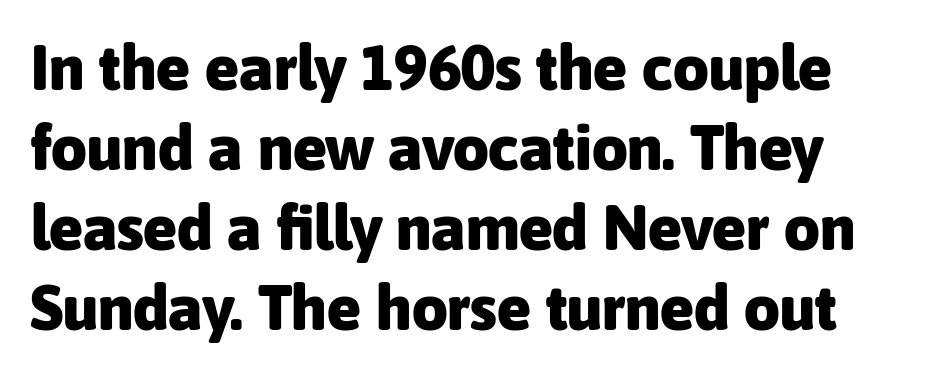
Every letter is thick-stroked: bold, no question. Note the varied advance widths — an 'i' is clearly narrower than an 'm'. Every stem runs plumb, perpendicular to the baseline. Short note: letters normally spaced. No word sits above an underline. Each new line begins a customary step beneath the previous one.
